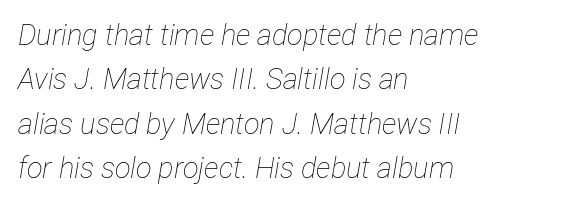
Q: Is the text bold? A: No.
Q: Is the text italic (slanted)? A: Yes, it leans right by about 12 degrees.
Q: Is the text underlined? A: No.
Q: How is the paragraph aligned? A: Left-aligned.
Q: Is the spacing between letters normal or unusually wide? A: Normal.
Q: Is the spacing between lines tight, normal or loose? A: Normal.
Q: Width (condensed, normal, or wide)? A: Condensed.
Q: Stroke contrast? A: Low.
Q: x-height? A: Medium.
Q: Monospaced? A: No.
